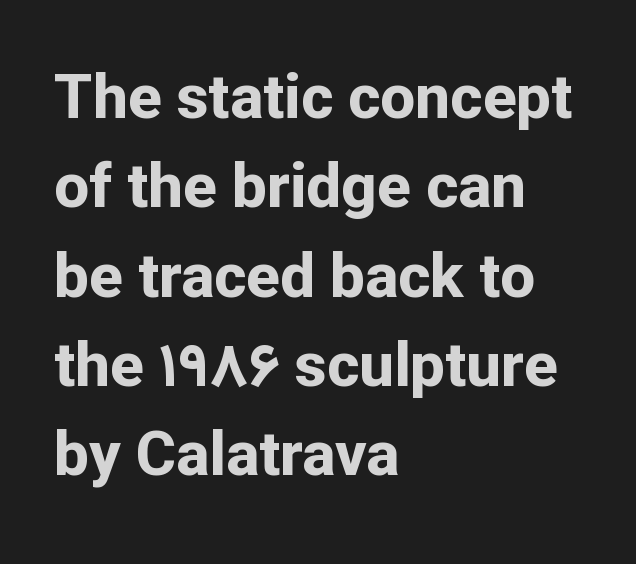
The image shows 62 px bold sans-serif type, upright; set left-aligned, normal line spacing (1.44x), normal letter spacing, not underlined; low stroke contrast and a medium x-height.
